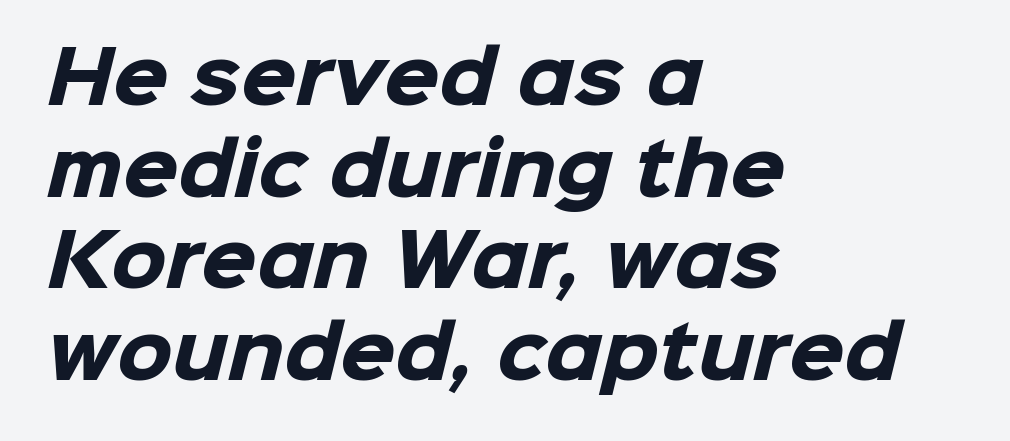
The gap between lines stays unmarked. In terms of weight, the rendering is a true, heavy bold. Observe the absence of serifs on each vertical stroke in this sample. Baseline-to-baseline distance is the conventional proportion of letter height. The rag falls on the right side of this text block.
